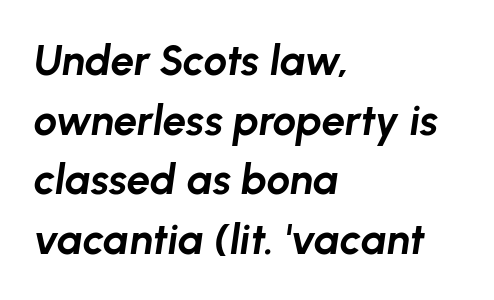
Q: Is the text bold? A: Yes.
Q: Is the text italic (slanted)? A: Yes, it leans right by about 8 degrees.
Q: Is the text underlined? A: No.
Q: How is the paragraph aligned? A: Left-aligned.
Q: Is the spacing between letters normal or unusually wide? A: Normal.
Q: Is the spacing between lines tight, normal or loose? A: Normal.
Q: Width (condensed, normal, or wide)? A: Normal.
Q: Stroke contrast? A: Low.
Q: x-height? A: Medium.
Q: Monospaced? A: No.
